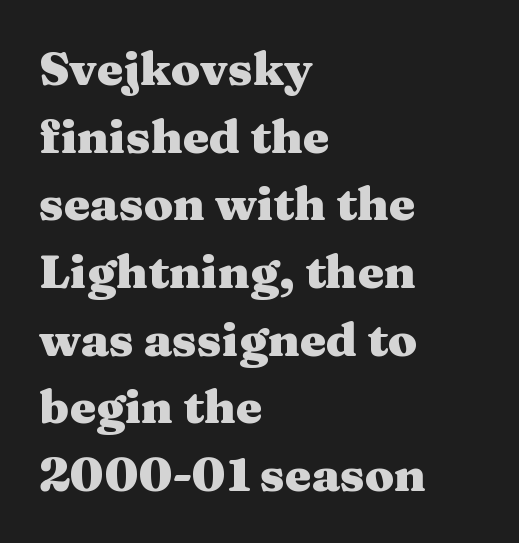
{"serif": "yes", "italic": "no", "bold": "yes", "weight": "heavy", "width": "wide", "stroke_contrast": "medium", "x_height": "medium", "monospaced": "no", "underline": "no", "align": "left", "line_spacing": "normal", "line_spacing_ratio": 1.44, "letter_spacing": "normal", "letter_spacing_em": 0.0, "glyph_px": 47}
